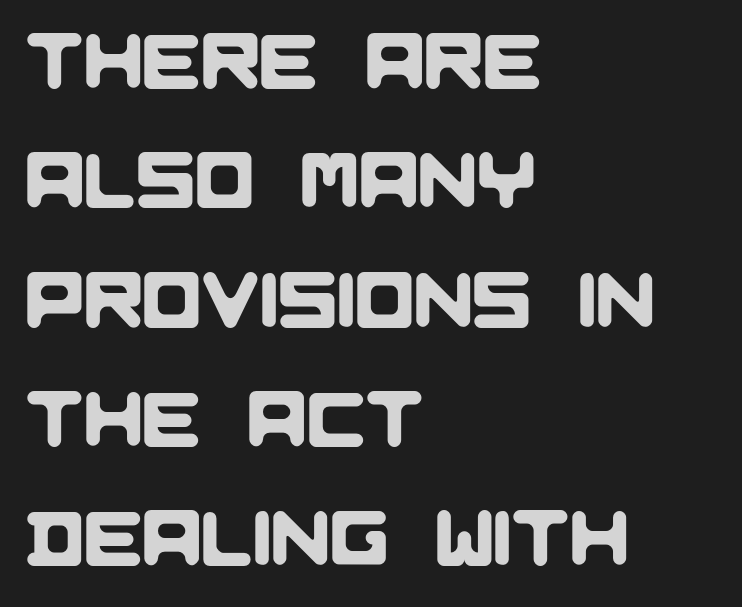
{"serif": "no", "width": "normal", "stroke_contrast": "low", "x_height": "large", "monospaced": "no", "underline": "no", "align": "left", "line_spacing": "normal", "line_spacing_ratio": 1.53, "letter_spacing": "normal", "letter_spacing_em": 0.0, "glyph_px": 78}
